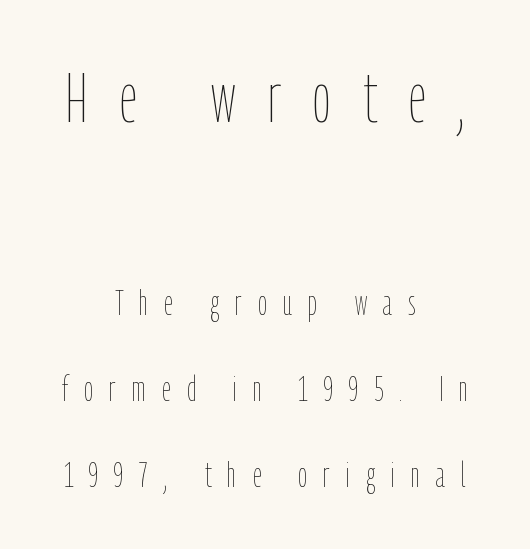
Does the copy run flush right? No — it is centered line by line. Reading top to bottom, the characters get smaller at the block break. This is the regular roman posture of the typeface. The cut favours lightness, reaching ordinary text weight at its darkest. Compared with typical paragraphs, the rows here are farther apart. The baseline area is clear.
